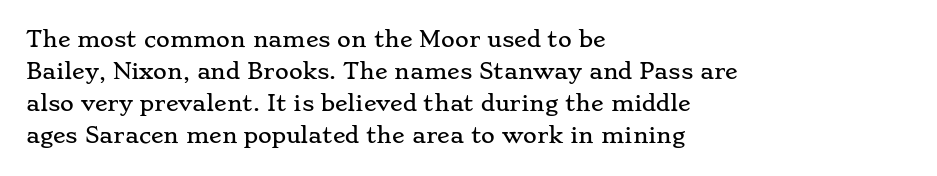
Layout note: lines flush left. The string is rendered with underlining switched off. The line texture is even and compact thanks to regular tracking. A roman cut, with each character standing at attention. The space between consecutive lines is moderate.
